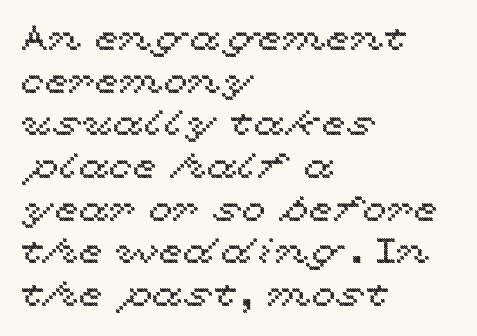
{"width": "wide", "x_height": "medium", "monospaced": "no", "underline": "no", "align": "left", "line_spacing_ratio": 1.22, "letter_spacing": "normal", "letter_spacing_em": 0.0, "glyph_px": 35}
